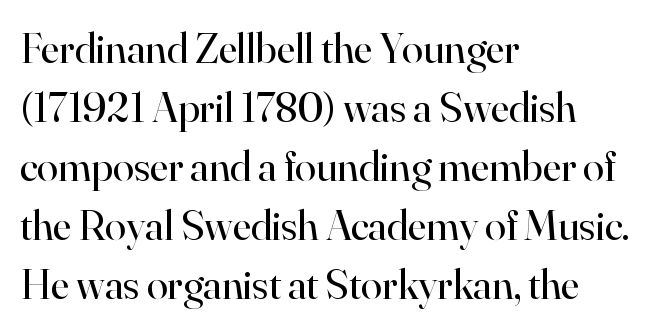
The lettering holds an erect, upright posture throughout. Horizontal bands of white between lines are of average thickness. The text block is weighted toward the left margin, trailing off unevenly rightward. These lines are rendered in a variable-pitch font. Weight: not bold — regular or lighter.
